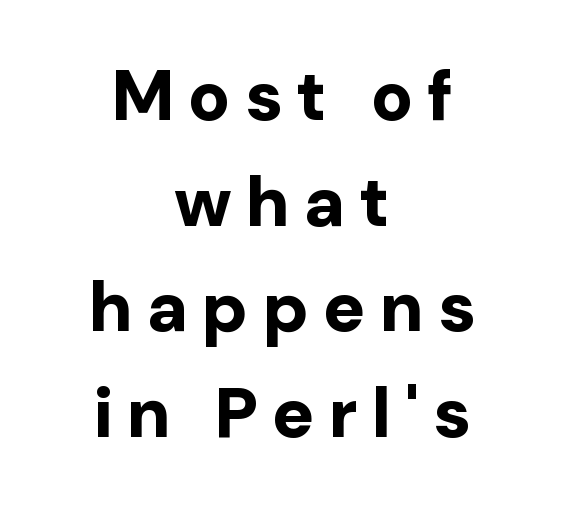
Q: Is the text bold? A: Yes.
Q: Is the text italic (slanted)? A: No, it is upright.
Q: Is the typeface a serif or a sans-serif typeface? A: Sans-serif.
Q: Is the text underlined? A: No.
Q: How is the paragraph aligned? A: Centered.
Q: Is the spacing between letters normal or unusually wide? A: Unusually wide.
Q: Is the spacing between lines tight, normal or loose? A: Normal.
Q: Width (condensed, normal, or wide)? A: Normal.
Q: Stroke contrast? A: Low.
Q: x-height? A: Medium.
Q: Monospaced? A: No.
